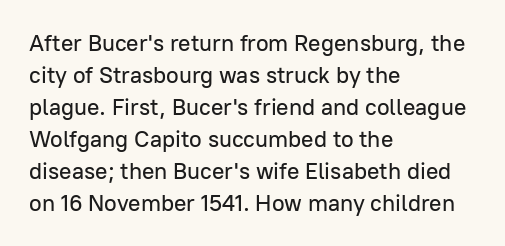
The image shows 23 px text type, upright; set left-aligned, normal line spacing (1.39x), normal letter spacing, not underlined.
